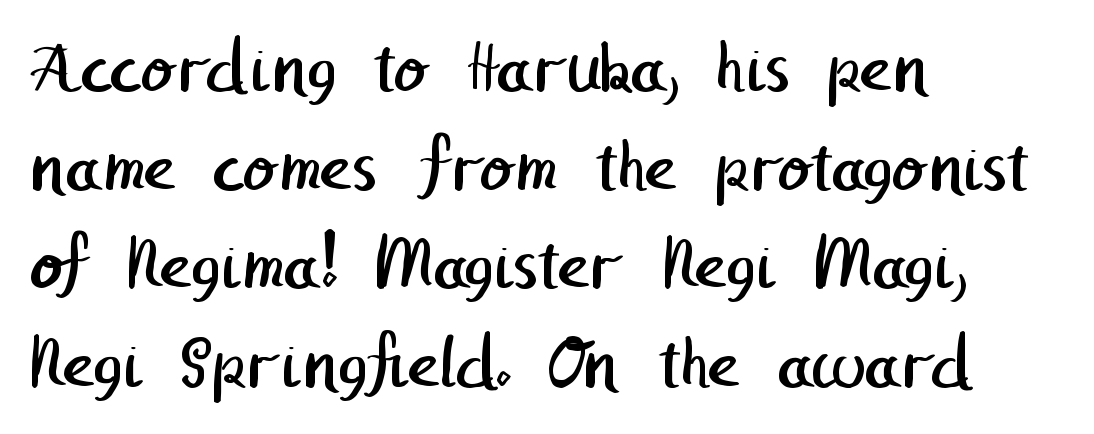
Stems here are at most as thick as an everyday book face. Unlike a traditional serif, this face leaves its strokes unadorned. The paragraph has a hard left edge and a soft right edge. The rows are spaced the way most documents space them.
